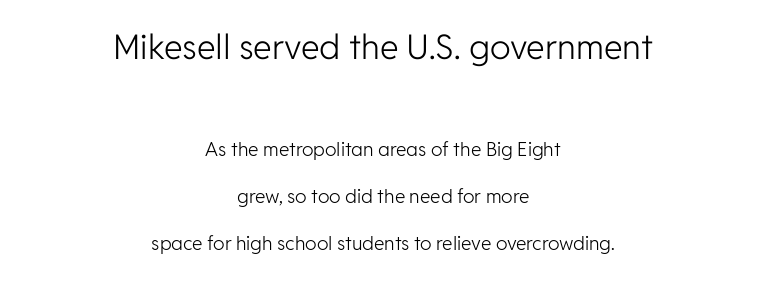
Q: Is the text bold? A: No.
Q: Is the text italic (slanted)? A: No, it is upright.
Q: Is the typeface a serif or a sans-serif typeface? A: Sans-serif.
Q: Is the text underlined? A: No.
Q: How is the paragraph aligned? A: Centered.
Q: Is the spacing between letters normal or unusually wide? A: Normal.
Q: Is the spacing between lines tight, normal or loose? A: Loose.
Q: Which block of text is set in a larger size, the first (top) or the second (bottom)? A: The first (top) one.
Q: Width (condensed, normal, or wide)? A: Normal.
Q: Stroke contrast? A: Low.
Q: x-height? A: Medium.
Q: Monospaced? A: No.
